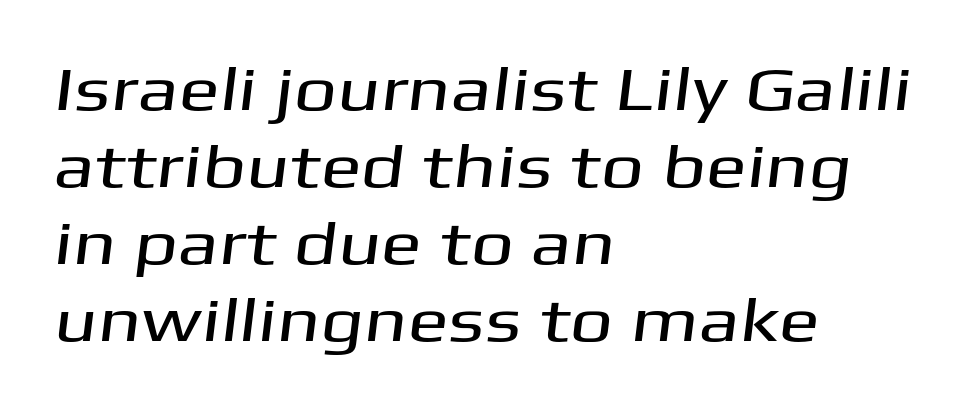
The image shows 61 px wide sans-serif type; set left-aligned, normal line spacing (1.26x), normal letter spacing, not underlined; medium stroke contrast and a medium x-height.
